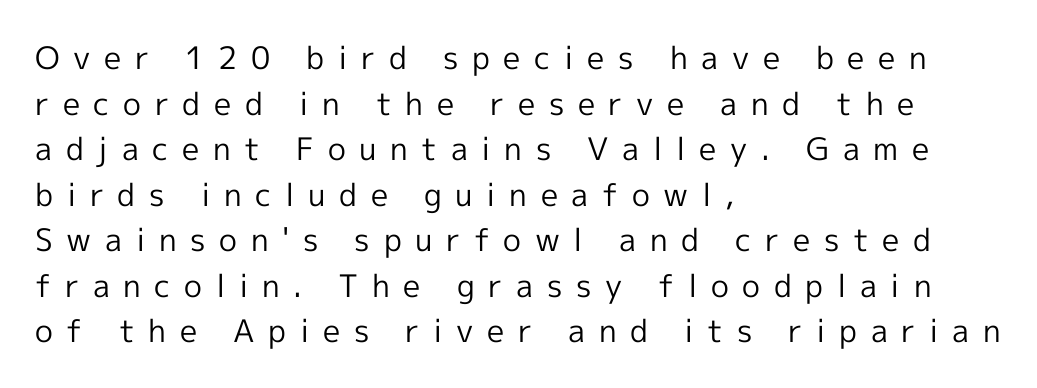
Quick note: underline off. The designer left line spacing at the default. Someone cranked the tracking dial way up on this one. Does the copy run flush right? No — it runs flush left. This is sans-serif lettering, the kind often seen on screens and signage.
